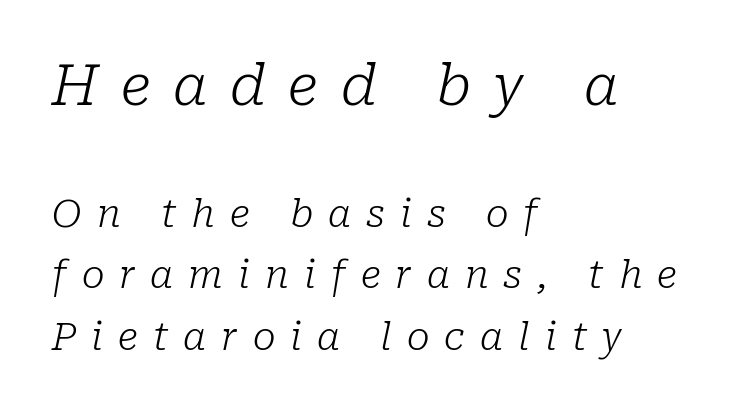
{"serif": "yes", "italic": "yes", "lean": "right", "slant_degrees": 10, "bold": "no", "weight": "light", "width": "normal", "stroke_contrast": "low", "x_height": "medium", "monospaced": "no", "underline": "no", "align": "left", "line_spacing": "normal", "line_spacing_ratio": 1.63, "letter_spacing": "wide", "letter_spacing_em": 0.4, "larger_block": "first", "size_ratio": 1.5, "glyph_px": 57}
